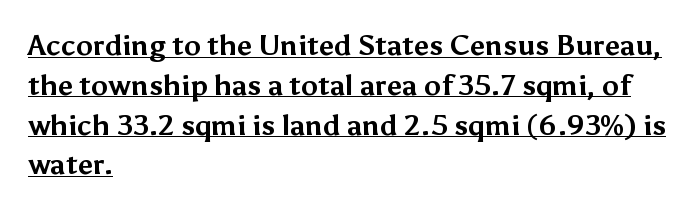
The image shows 28 px bold sans-serif type, upright; set left-aligned, normal line spacing (1.42x), normal letter spacing, underlined; medium stroke contrast and a medium x-height.
